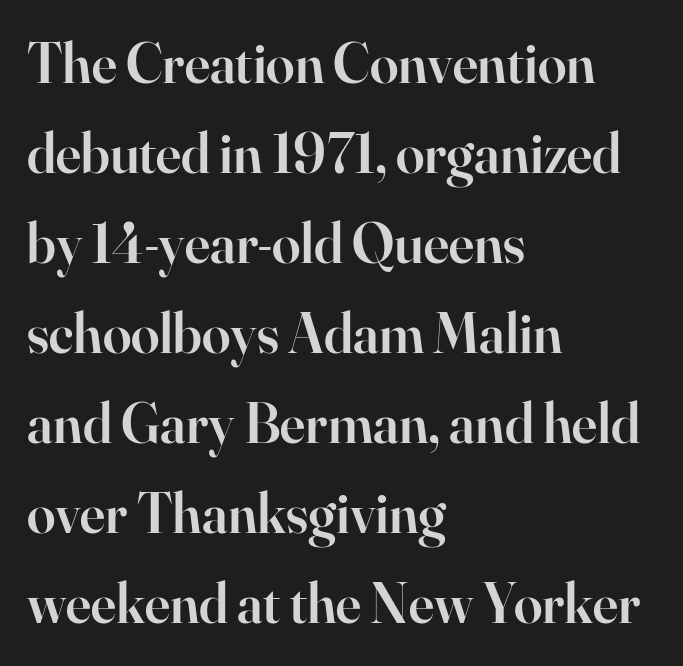
Interline gaps are of average width in this sample. The typesetter chose a ragged-right arrangement here. The glyphs in this specimen are seriffed. Upright lettering throughout.
